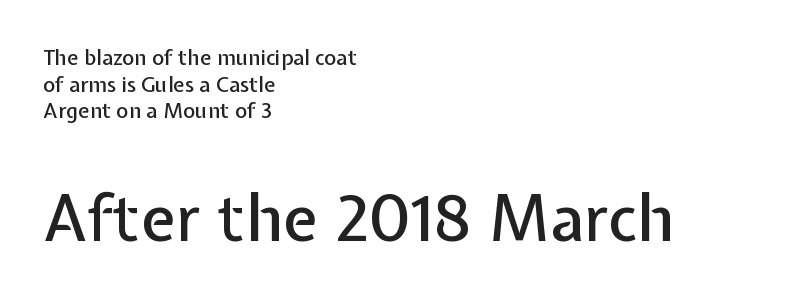
Q: Is the text italic (slanted)? A: No, it is upright.
Q: Is the typeface a serif or a sans-serif typeface? A: Sans-serif.
Q: Is the text underlined? A: No.
Q: How is the paragraph aligned? A: Left-aligned.
Q: Is the spacing between letters normal or unusually wide? A: Normal.
Q: Is the spacing between lines tight, normal or loose? A: Normal.
Q: Which block of text is set in a larger size, the first (top) or the second (bottom)? A: The second (bottom) one.
Q: Width (condensed, normal, or wide)? A: Normal.
Q: Stroke contrast? A: Low.
Q: x-height? A: Medium.
Q: Monospaced? A: No.
